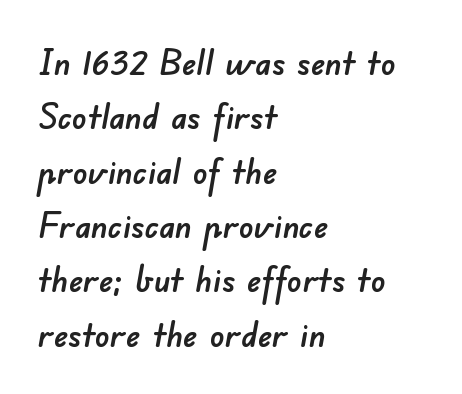
Does the leading feel generous? No, just average. Spacing verdict: proportional, widths tailored to each character. All the whitespace from short lines collects on the right. Plain, unruled lines of type. The rendering keeps characters at their native spacing.
